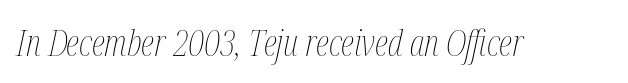
The image shows 37 px thin, condensed type, italic (leaning right); set normal letter spacing, not underlined; medium stroke contrast and a medium x-height.
